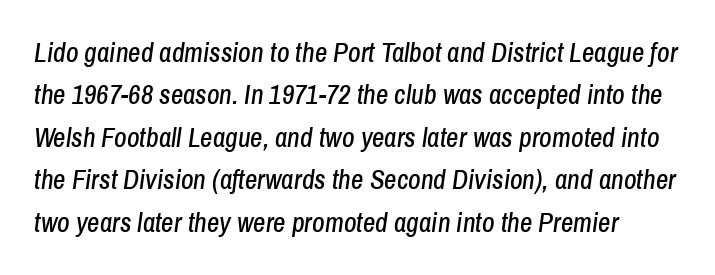
{"italic": "yes", "lean": "right", "slant_degrees": 8, "underline": "no", "line_spacing": "normal", "line_spacing_ratio": 1.57, "letter_spacing": "normal", "letter_spacing_em": 0.0, "glyph_px": 27}
